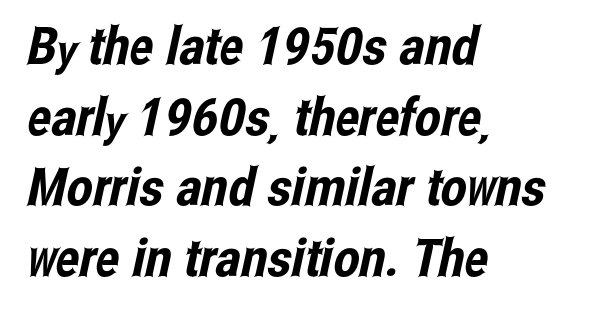
The image shows 52 px condensed sans-serif type; set left-aligned, normal line spacing (1.36x), normal letter spacing, not underlined; low stroke contrast and a medium x-height.
